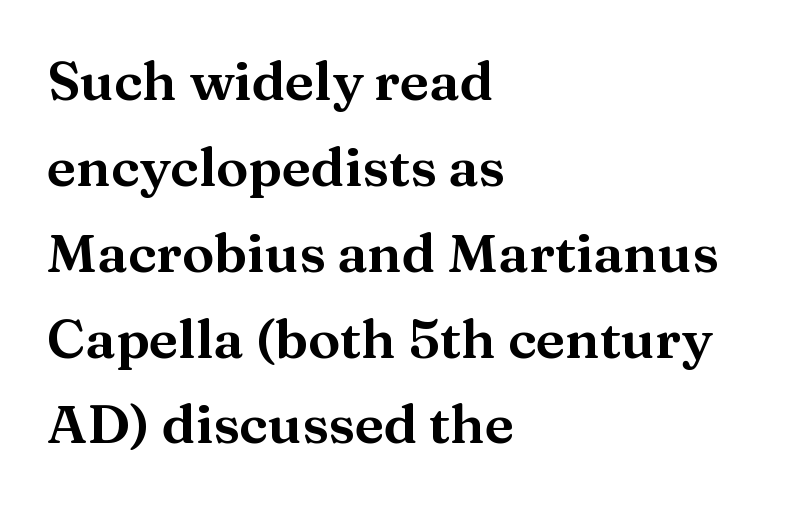
It's the straight-up-and-down kind of type. The face used here is proportionally spaced, like ordinary book or web type. Check the space under the baseline: it is left empty. The leading is moderate, giving the passage an even texture.
